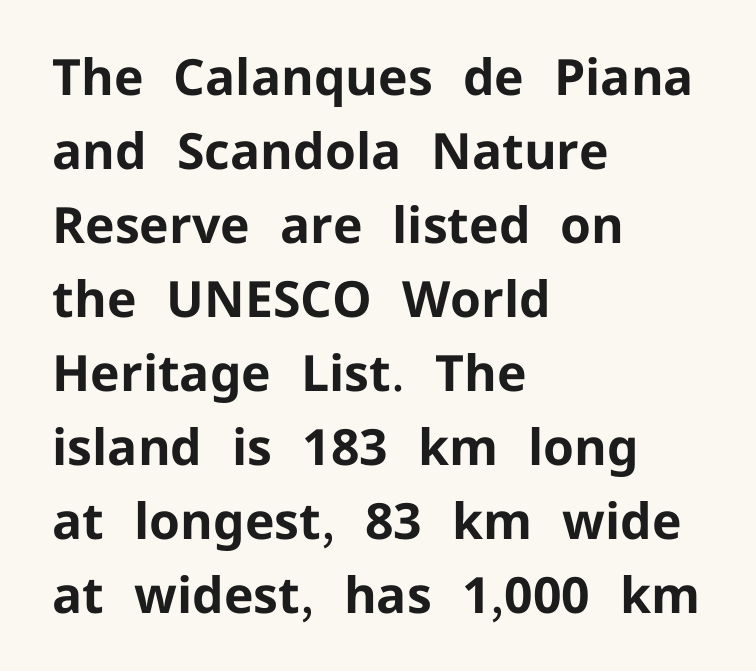
{"serif": "no", "italic": "no", "bold": "yes", "weight": "bold", "width": "normal", "stroke_contrast": "low", "x_height": "medium", "monospaced": "no", "underline": "no", "align": "left", "line_spacing": "normal", "line_spacing_ratio": 1.48, "letter_spacing": "normal", "letter_spacing_em": 0.0, "glyph_px": 50}
